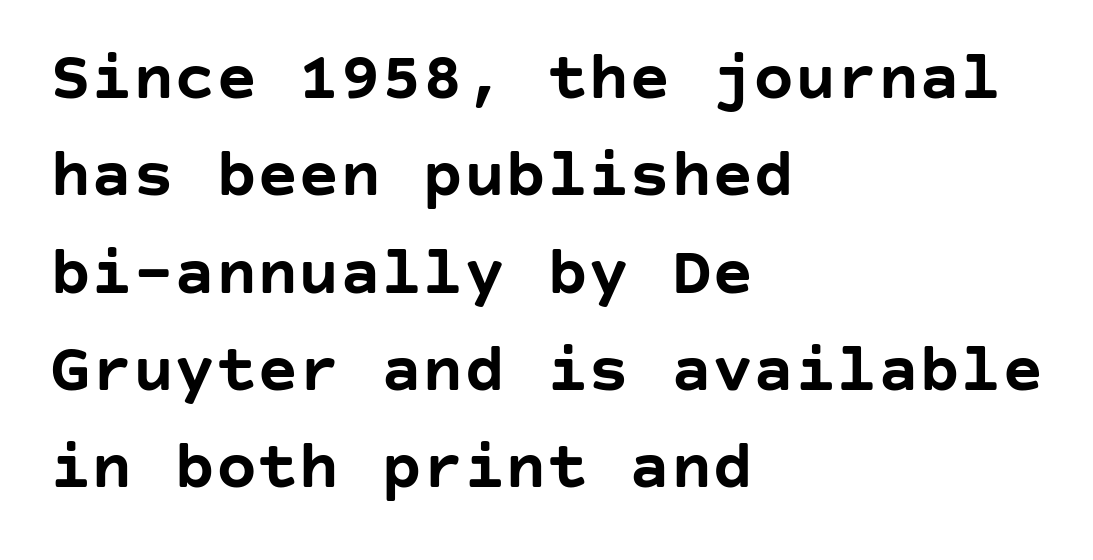
This block has exactly the height ordinary leading produces. A typesetter would mark this as roman, not italic. I'd call this a sans setting — the letters go barefoot. Caption: bold face, heavy strokes. Honestly, there is no underline to notice here at all. Layout note: lines flush left.
